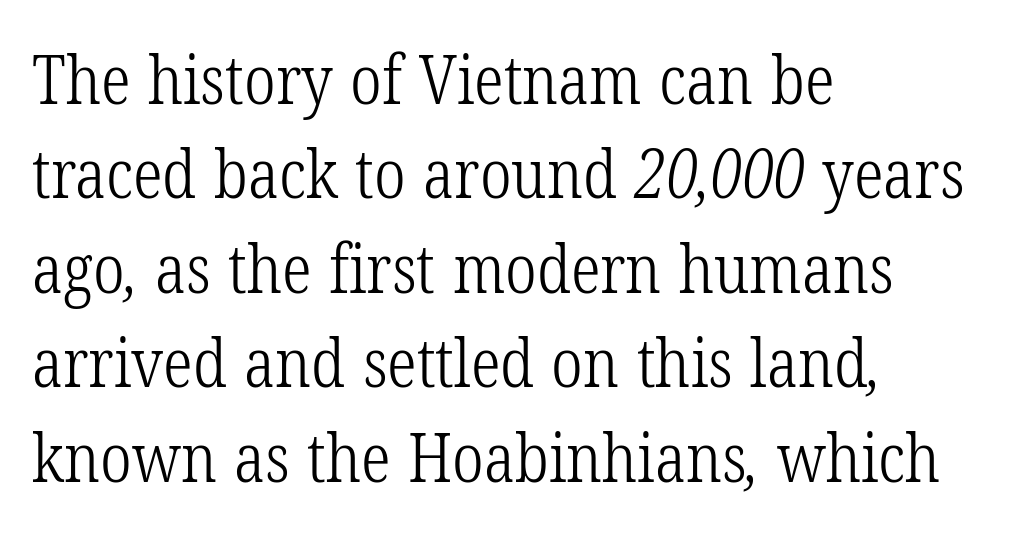
Horizontally, the lines are justified to the leading edge only. This sample uses a serif face. Baseline-to-baseline distance is the conventional proportion of letter height. The weight would be labelled regular, book, light, or lighter still. What stands out about the letter spacing? Nothing — it is the standard amount.
